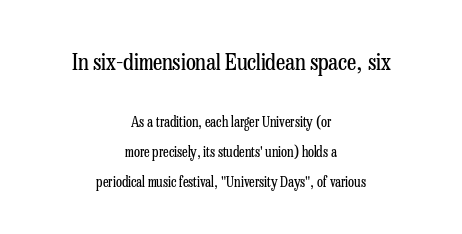
Casual observation: everything's sitting right in the middle. The line texture is even and compact thanks to regular tracking. Descenders are the only things crossing below the line. Regarding leading, the lines here are spaced well apart.
